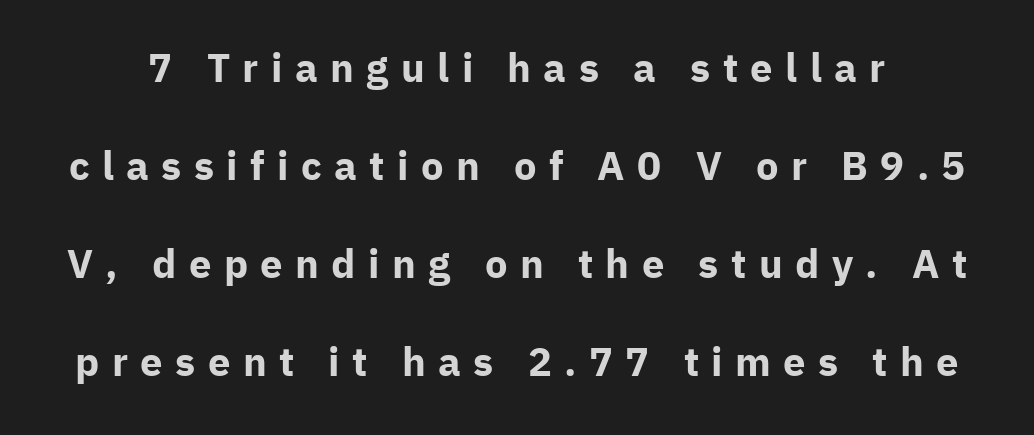
The image shows 40 px bold sans-serif type, upright; set loose line spacing (2.45x), unusually wide letter spacing (+0.31 em), not underlined; low stroke contrast and a medium x-height.
